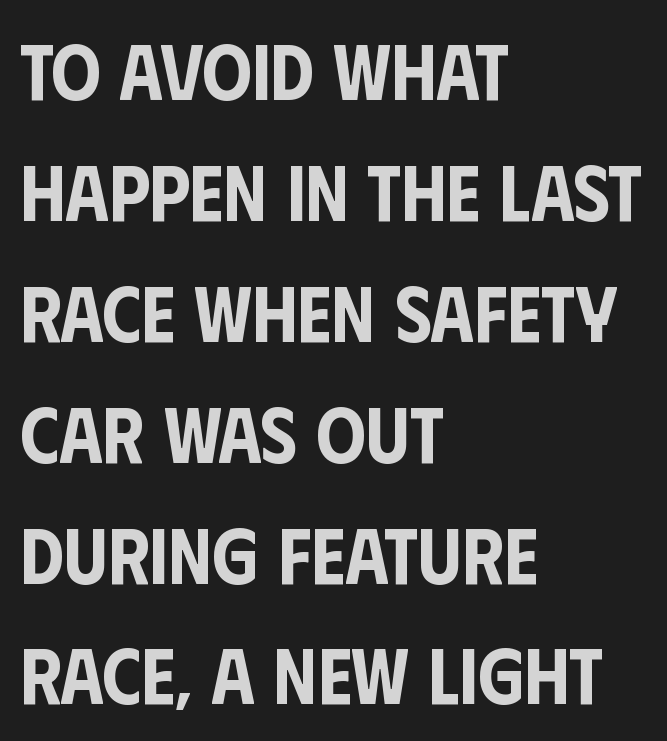
{"serif": "no", "italic": "no", "width": "condensed", "stroke_contrast": "low", "x_height": "large", "monospaced": "no", "underline": "no", "align": "left", "line_spacing": "normal", "line_spacing_ratio": 1.55, "letter_spacing": "normal", "letter_spacing_em": 0.0, "glyph_px": 78}
